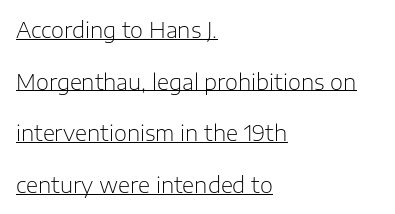
This sample uses an upright cut, with every glyph sitting square on the baseline. The horizontal fit of the characters is conventional and even. Rows of type keep a wide berth in the vertical direction. Underline: present.
